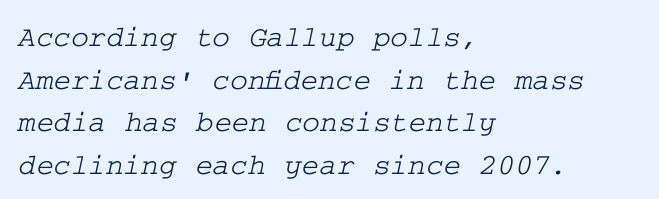
Q: Is the typeface a serif or a sans-serif typeface? A: Serif.
Q: Is the text underlined? A: No.
Q: How is the paragraph aligned? A: Left-aligned.
Q: Is the spacing between letters normal or unusually wide? A: Normal.
Q: Is the spacing between lines tight, normal or loose? A: Normal.
Q: Width (condensed, normal, or wide)? A: Wide.
Q: Stroke contrast? A: Low.
Q: x-height? A: Medium.
